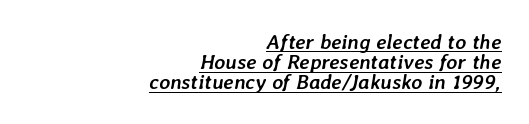
Q: Is the text bold? A: Yes.
Q: Is the text italic (slanted)? A: Yes, it leans right by about 7 degrees.
Q: Is the text underlined? A: Yes.
Q: How is the paragraph aligned? A: Right-aligned.
Q: Is the spacing between letters normal or unusually wide? A: Normal.
Q: Is the spacing between lines tight, normal or loose? A: Tight.
